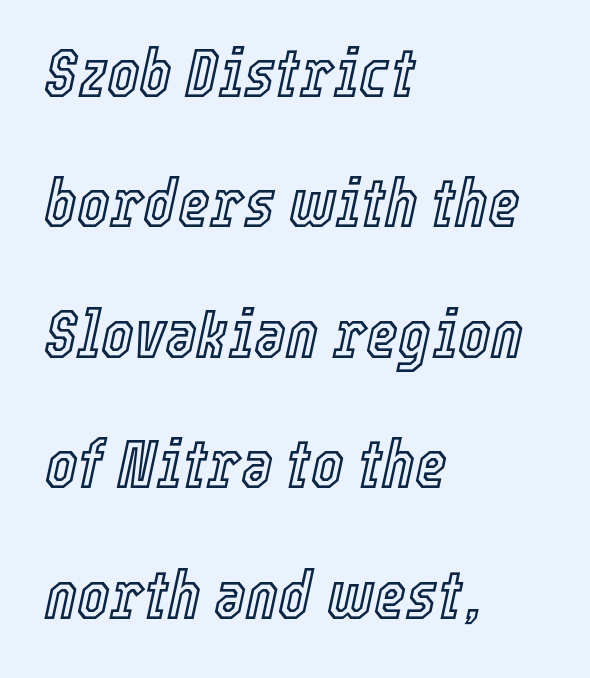
The letters sit at their default tracking, neither squeezed nor spread. Words float on clear page, feet unadorned. Quick note: italic. The rendering uses natural spacing where letterforms have individual widths. A classic flush-left, rag-right setting is used for this passage.
